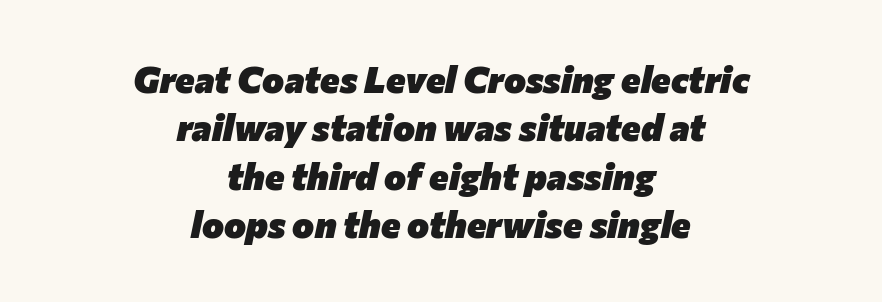
{"italic": "yes", "lean": "right", "slant_degrees": 12, "bold": "yes", "weight": "heavy", "width": "normal", "stroke_contrast": "low", "x_height": "medium", "monospaced": "no", "underline": "no", "align": "center", "line_spacing": "normal", "line_spacing_ratio": 1.31, "letter_spacing": "normal", "letter_spacing_em": 0.0, "glyph_px": 37}
